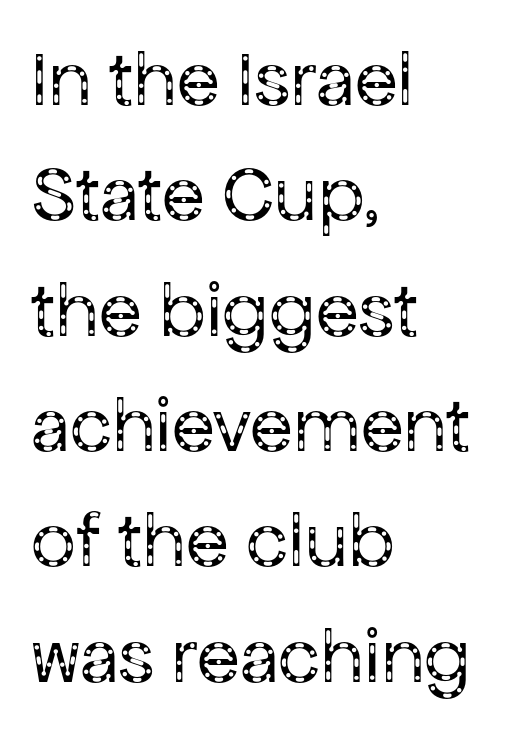
Q: Is the text bold? A: No.
Q: Is the text italic (slanted)? A: No, it is upright.
Q: Is the typeface a serif or a sans-serif typeface? A: Sans-serif.
Q: Is the text underlined? A: No.
Q: How is the paragraph aligned? A: Left-aligned.
Q: Is the spacing between letters normal or unusually wide? A: Normal.
Q: Is the spacing between lines tight, normal or loose? A: Normal.
Q: Width (condensed, normal, or wide)? A: Normal.
Q: Stroke contrast? A: Low.
Q: x-height? A: Medium.
Q: Monospaced? A: No.
